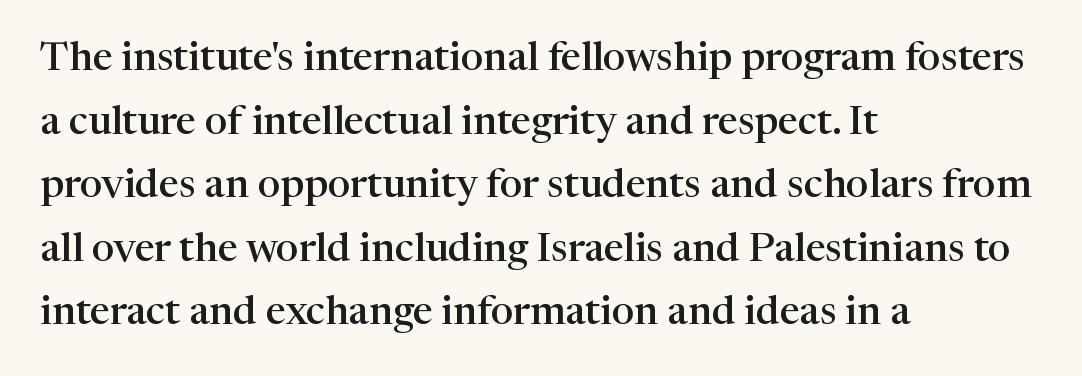
The image shows 40 px semibold serif type, upright; set left-aligned, normal line spacing (1.59x), normal letter spacing, not underlined; high stroke contrast and a medium x-height.
